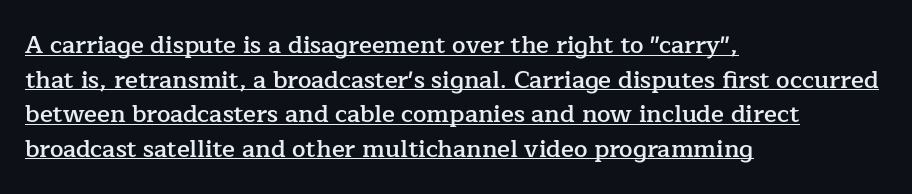
Q: Is the text bold? A: Semi-bold.
Q: Is the text italic (slanted)? A: No, it is upright.
Q: Is the text underlined? A: Yes.
Q: How is the paragraph aligned? A: Left-aligned.
Q: Is the spacing between letters normal or unusually wide? A: Normal.
Q: Is the spacing between lines tight, normal or loose? A: Normal.
